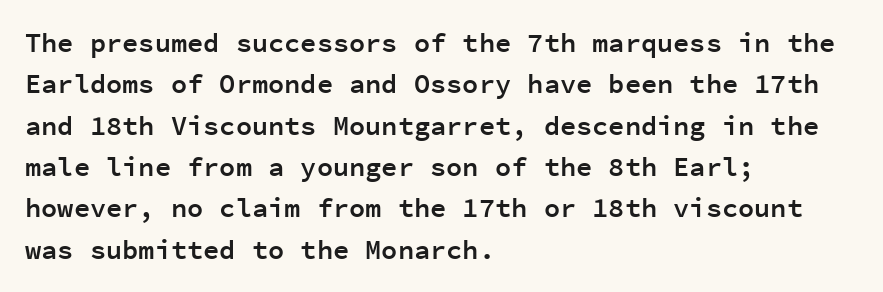
{"italic": "no", "bold": "semi", "underline": "no", "align": "left", "line_spacing": "normal", "line_spacing_ratio": 1.53, "letter_spacing": "normal", "letter_spacing_em": 0.0, "glyph_px": 27}
